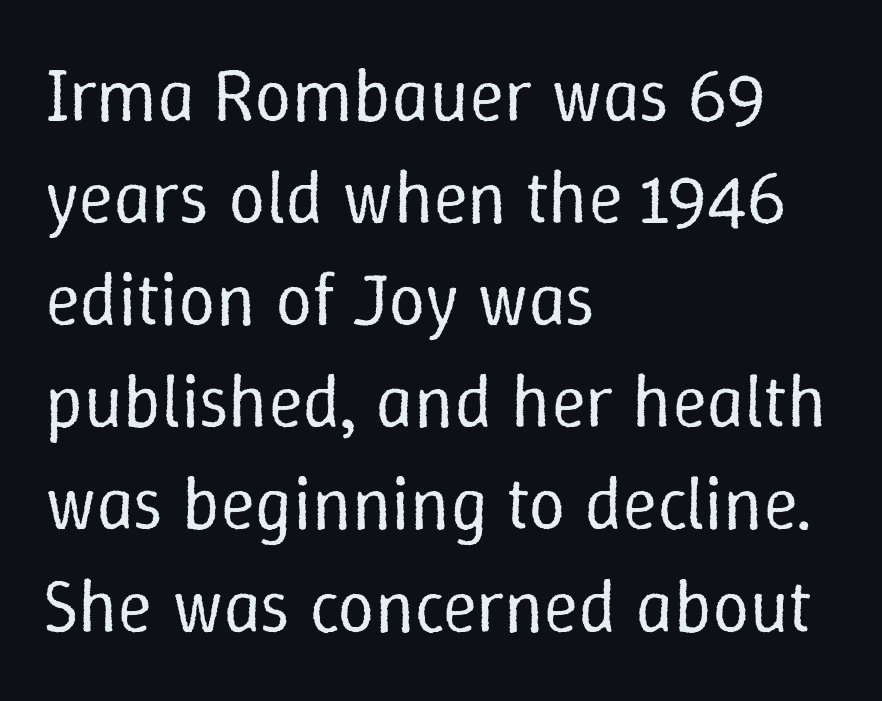
Nothing heavy about these letters — not bold at all. Compared with typical body copy, the letter spacing here is the same. These lines sit exactly where default settings would place them. The passage shown is typed in a proportional face where columns would drift. The specimen omits any rule beneath the text block's lines.
